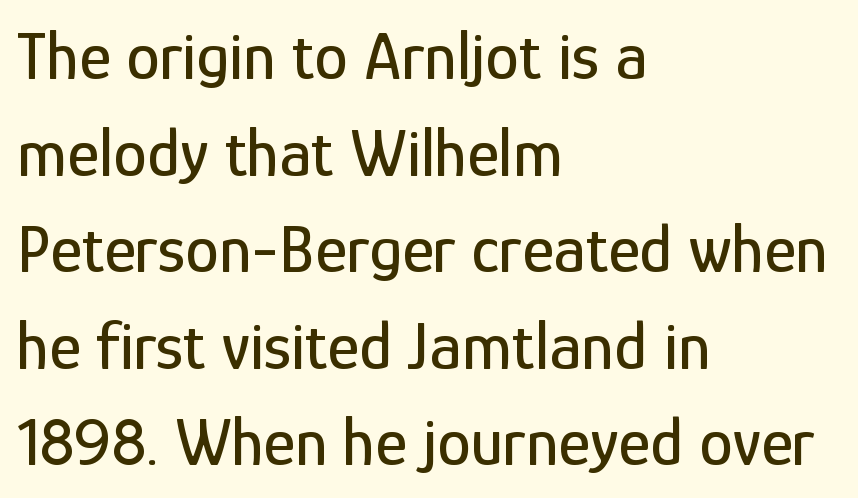
The image shows 68 px condensed sans-serif type, upright; set left-aligned, normal line spacing (1.42x), normal letter spacing, not underlined; low stroke contrast and a medium x-height.
